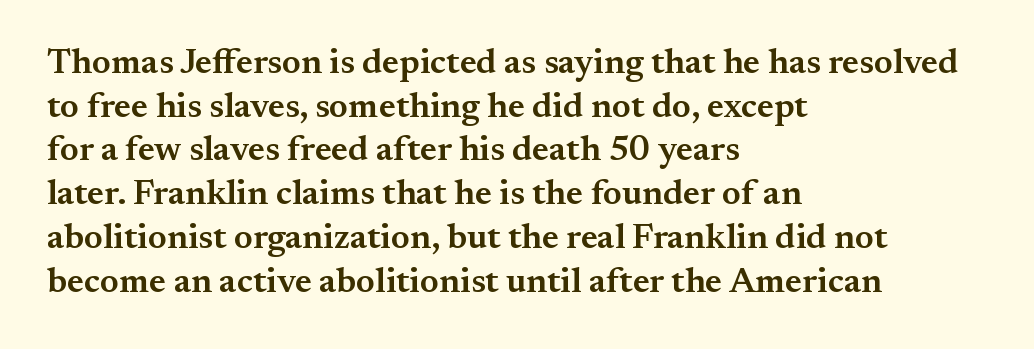
The image shows 35 px semibold serif type, upright; set left-aligned, normal line spacing (1.25x), normal letter spacing, not underlined; medium stroke contrast and a small x-height.
